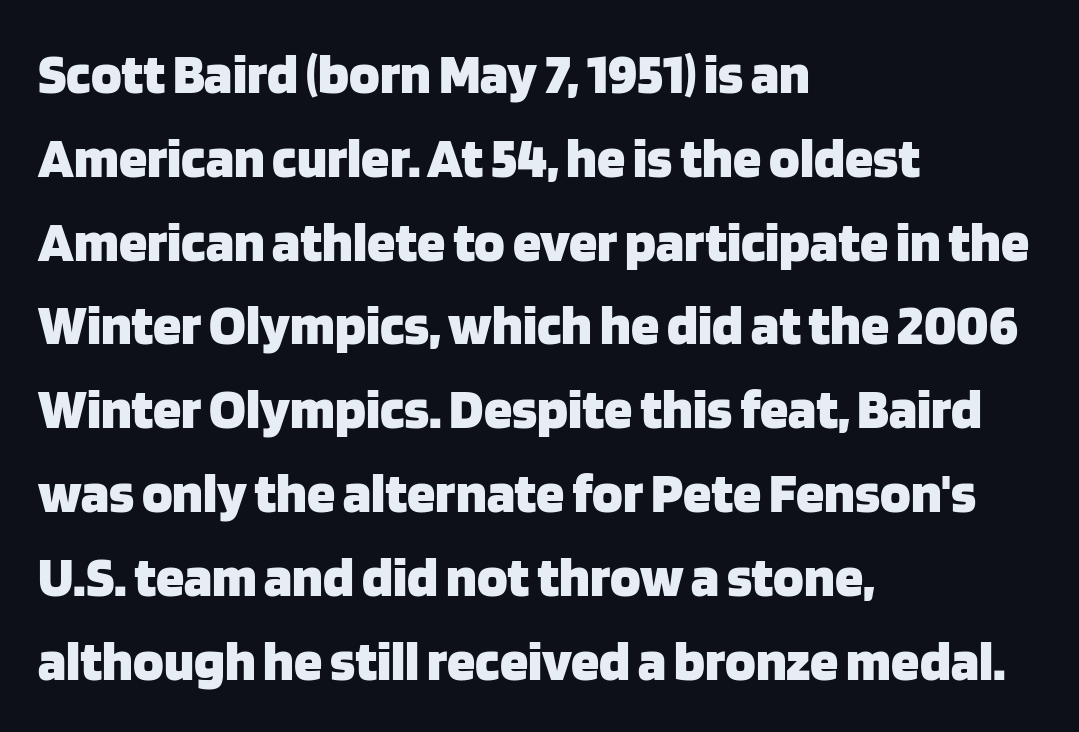
The image shows 57 px heavy sans-serif type, upright; set left-aligned, normal line spacing (1.47x), normal letter spacing, not underlined; low stroke contrast and a large x-height.
